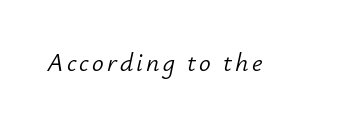
Q: Is the text bold? A: No.
Q: Is the text italic (slanted)? A: Yes, it leans right by about 12 degrees.
Q: Is the text underlined? A: No.
